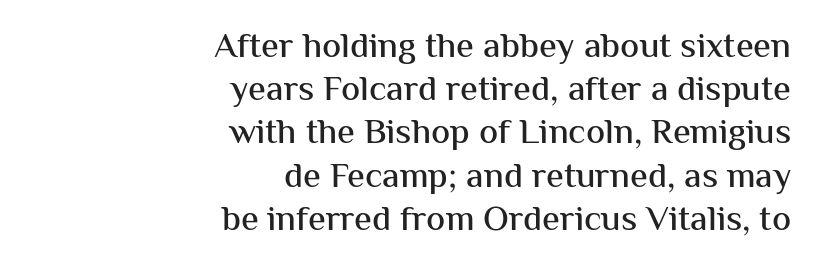
The image shows 36 px sans-serif type, upright; set right-aligned, line spacing 1.2x, normal letter spacing, not underlined; medium stroke contrast and a medium x-height.
